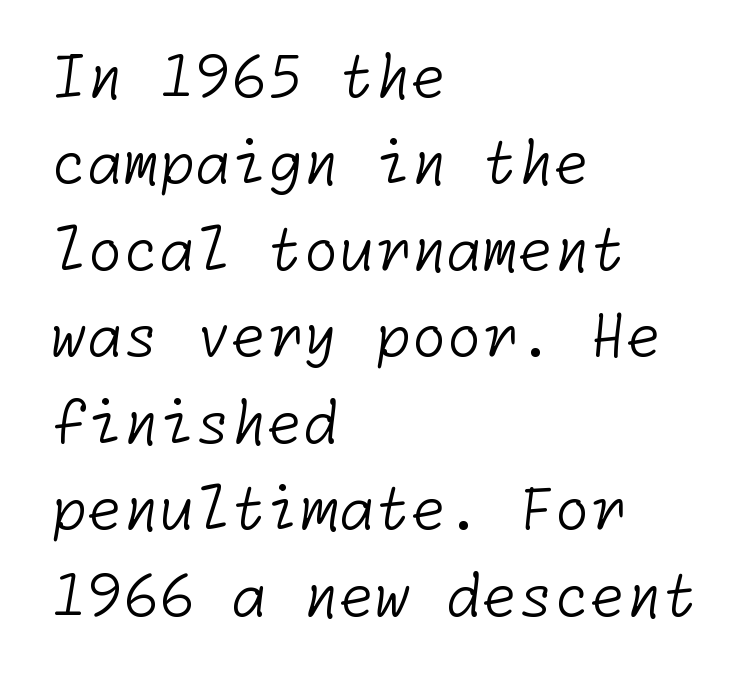
The line texture is even and compact thanks to regular tracking. Stem width sits at or under what a default text font uses. How would I describe the line gaps? Plain and ordinary. Font category for this specimen: sans-serif.
